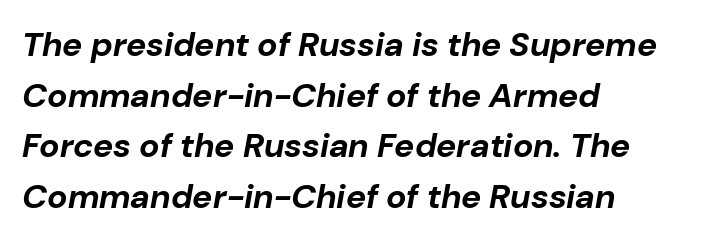
Q: Is the text bold? A: Yes.
Q: Is the text italic (slanted)? A: Yes, it leans right by about 10 degrees.
Q: Is the text underlined? A: No.
Q: How is the paragraph aligned? A: Left-aligned.
Q: Is the spacing between letters normal or unusually wide? A: Normal.
Q: Is the spacing between lines tight, normal or loose? A: Normal.
Q: Width (condensed, normal, or wide)? A: Normal.
Q: Stroke contrast? A: Low.
Q: x-height? A: Medium.
Q: Monospaced? A: No.
